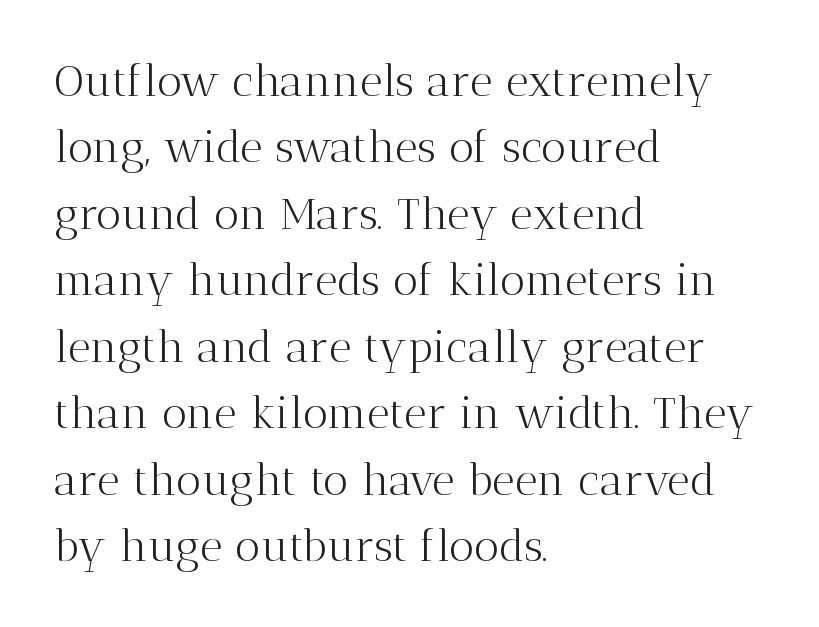
{"serif": "yes", "italic": "no", "bold": "no", "weight": "light", "width": "normal", "stroke_contrast": "medium", "x_height": "medium", "monospaced": "no", "underline": "no", "align": "left", "line_spacing": "normal", "line_spacing_ratio": 1.51, "letter_spacing": "normal", "letter_spacing_em": 0.0, "glyph_px": 44}
